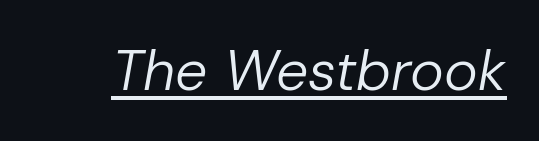
{"italic": "yes", "lean": "right", "slant_degrees": 10, "bold": "no", "weight": "regular", "width": "normal", "stroke_contrast": "low", "x_height": "medium", "monospaced": "no", "underline": "yes", "letter_spacing": "normal", "letter_spacing_em": 0.0, "glyph_px": 57}
